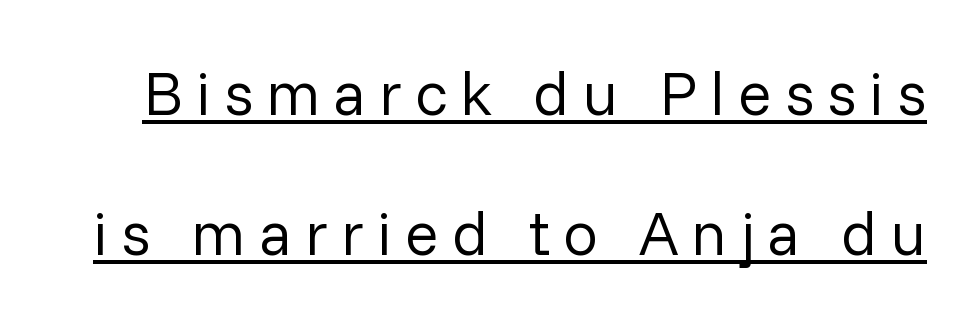
The image shows 63 px regular-weight sans-serif type, upright; set loose line spacing (2.22x), unusually wide letter spacing (+0.2 em), underlined; low stroke contrast and a medium x-height.
